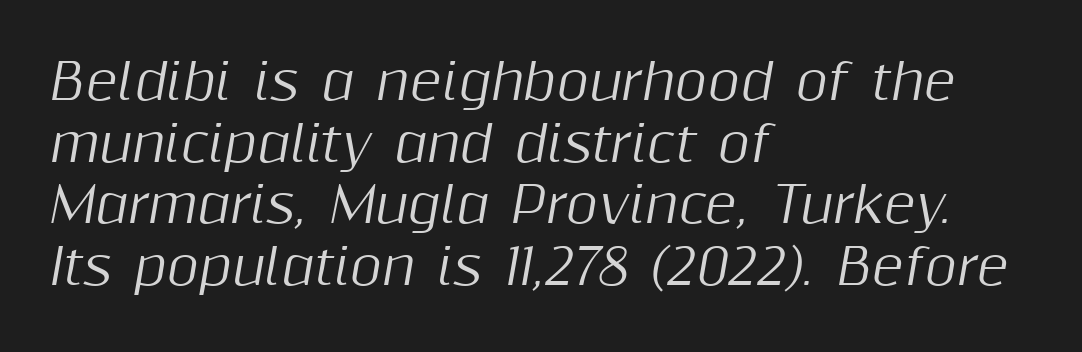
The image shows 49 px text type, italic (leaning right); set left-aligned, normal line spacing (1.26x), normal letter spacing, not underlined; medium stroke contrast and a medium x-height.
